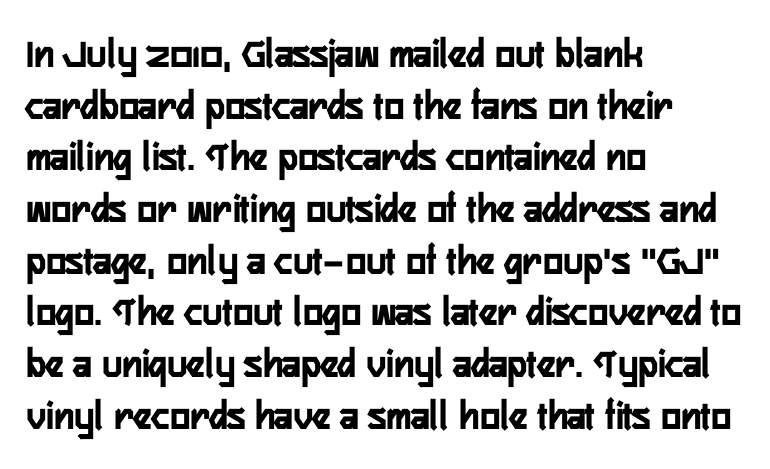
Note the varied advance widths — an 'i' is clearly narrower than an 'm'. Nobody touched the tracking dial on this one. Upright lettering throughout. These lines are composed in type without serifs. Notice how the passage keeps a crisp vertical edge on the left only.
